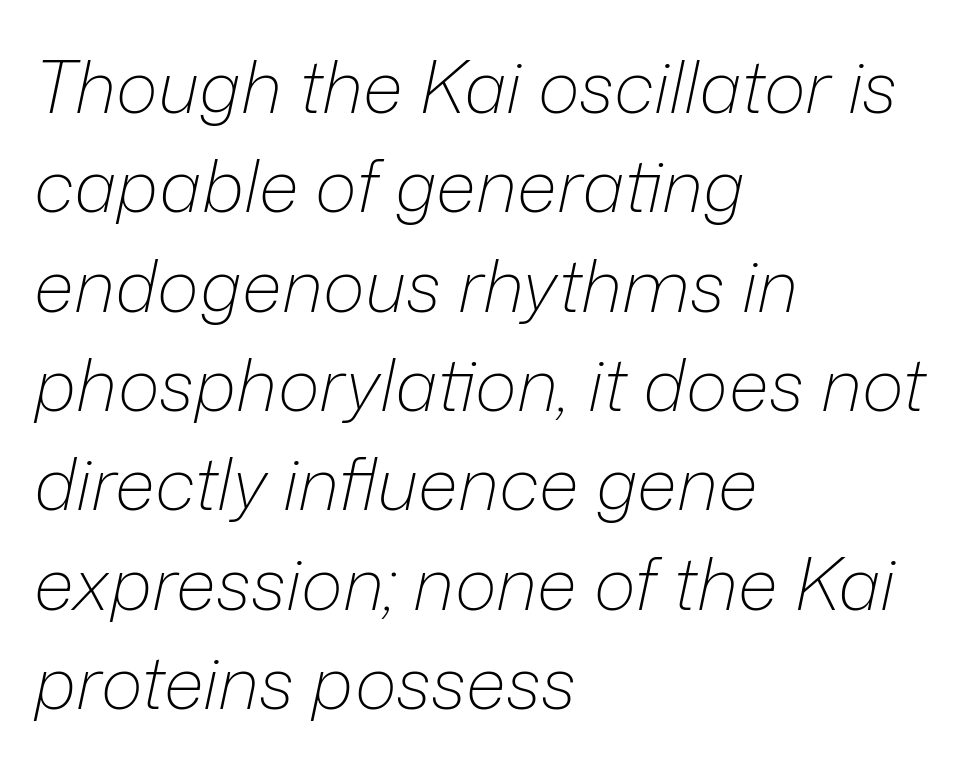
Counters stay open thanks to moderate or lighter strokes. The lines sit at an ordinary, default distance from one another. These lines are rendered in a variable-pitch font. Is the letter spacing exaggerated? No — it looks like the ordinary default. Slanted lettering throughout.
